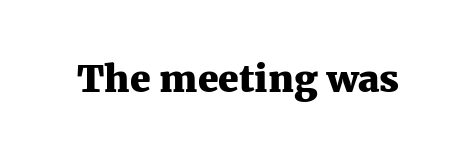
The image shows 37 px heavy serif type, upright; set normal letter spacing, not underlined; medium stroke contrast and a medium x-height.
